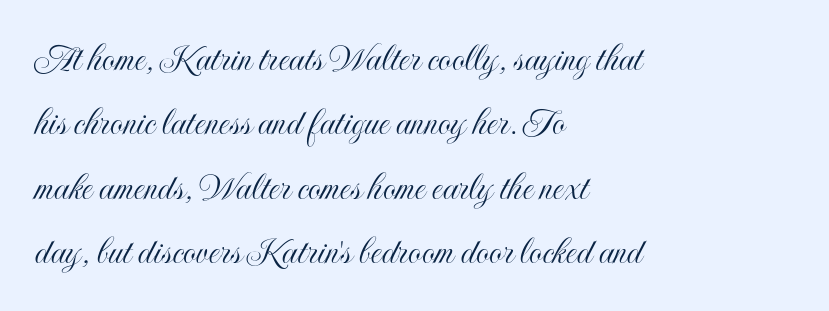
The image shows 41 px condensed type; set left-aligned, normal line spacing (1.57x), normal letter spacing, not underlined; a small x-height.
